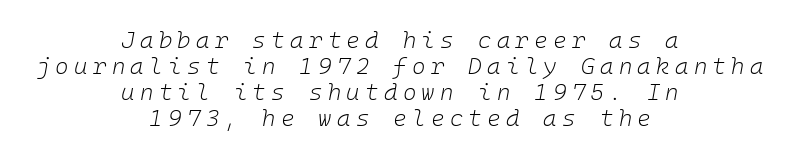
The image shows 23 px text type, italic (leaning right); set centered, tight line spacing (1.13x), unusually wide letter spacing (+0.23 em), not underlined.
